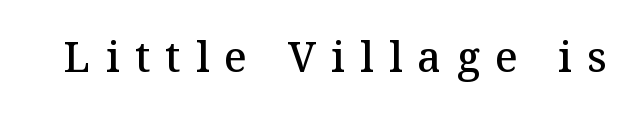
The image shows 42 px semibold serif type, upright; set unusually wide letter spacing (+0.36 em), not underlined; medium stroke contrast and a medium x-height.
